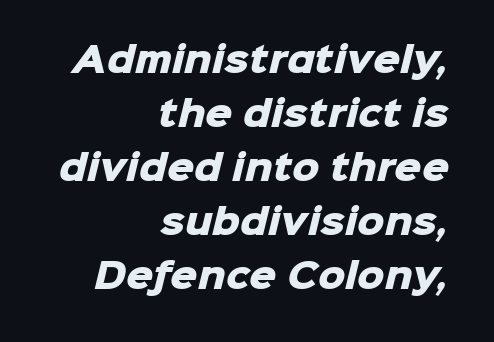
Lines of text with bare space underneath. This rendering uses right alignment, leaving the left contour irregular. A typesetter would call this proportional, since set widths differ per character. Bold? Absolutely — the strokes are thick and heavy.
